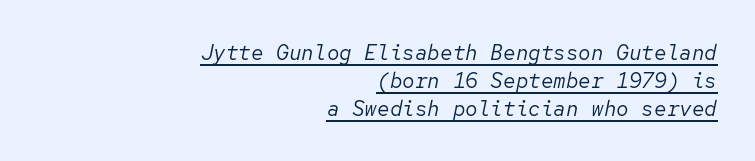
The image shows 21 px text type, italic (leaning right); set right-aligned, normal line spacing (1.33x), normal letter spacing, underlined.
